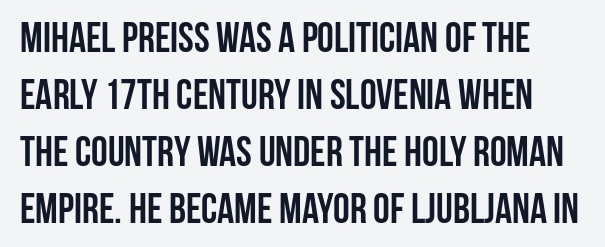
Q: Is the text bold? A: Yes.
Q: Is the text italic (slanted)? A: No, it is upright.
Q: Is the typeface a serif or a sans-serif typeface? A: Sans-serif.
Q: Is the text underlined? A: No.
Q: Is the spacing between letters normal or unusually wide? A: Normal.
Q: Is the spacing between lines tight, normal or loose? A: Normal.
Q: Width (condensed, normal, or wide)? A: Condensed.
Q: Stroke contrast? A: Low.
Q: x-height? A: Large.
Q: Monospaced? A: No.
